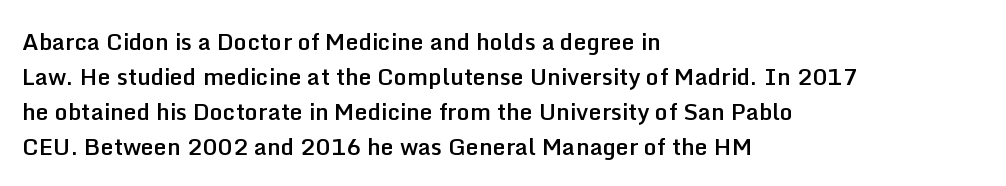
Q: Is the text bold? A: Semi-bold.
Q: Is the text italic (slanted)? A: No, it is upright.
Q: Is the text underlined? A: No.
Q: How is the paragraph aligned? A: Left-aligned.
Q: Is the spacing between letters normal or unusually wide? A: Normal.
Q: Is the spacing between lines tight, normal or loose? A: Normal.
